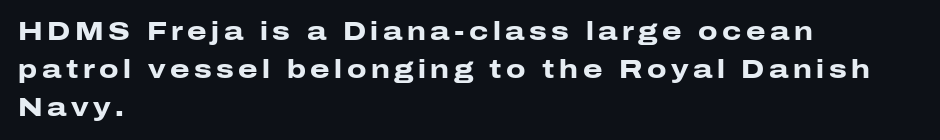
Regarding leading, the lines here are spaced in the standard way. A typesetter would mark this as roman, not italic. Each line starts at the same left margin while the right side varies. A clean baseline with only descenders dipping below it. Strong, thick strokes mark this as bold type.
